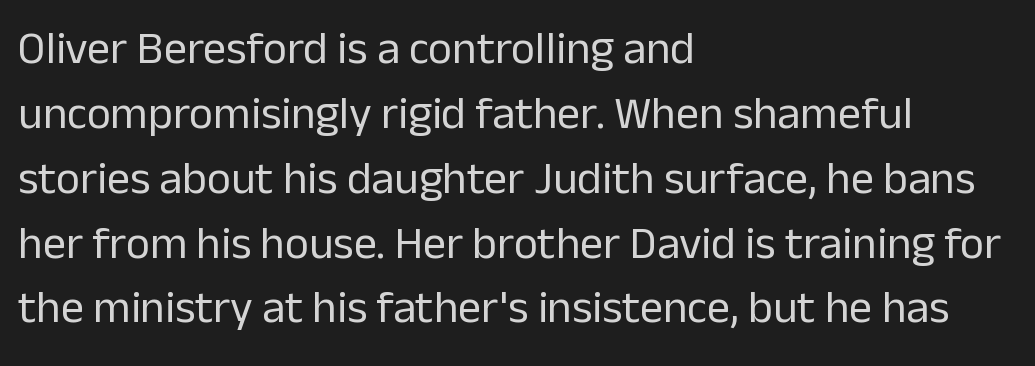
Q: Is the text bold? A: No.
Q: Is the text italic (slanted)? A: No, it is upright.
Q: Is the typeface a serif or a sans-serif typeface? A: Sans-serif.
Q: Is the text underlined? A: No.
Q: How is the paragraph aligned? A: Left-aligned.
Q: Is the spacing between letters normal or unusually wide? A: Normal.
Q: Is the spacing between lines tight, normal or loose? A: Normal.
Q: Width (condensed, normal, or wide)? A: Normal.
Q: Stroke contrast? A: Low.
Q: x-height? A: Medium.
Q: Monospaced? A: No.
